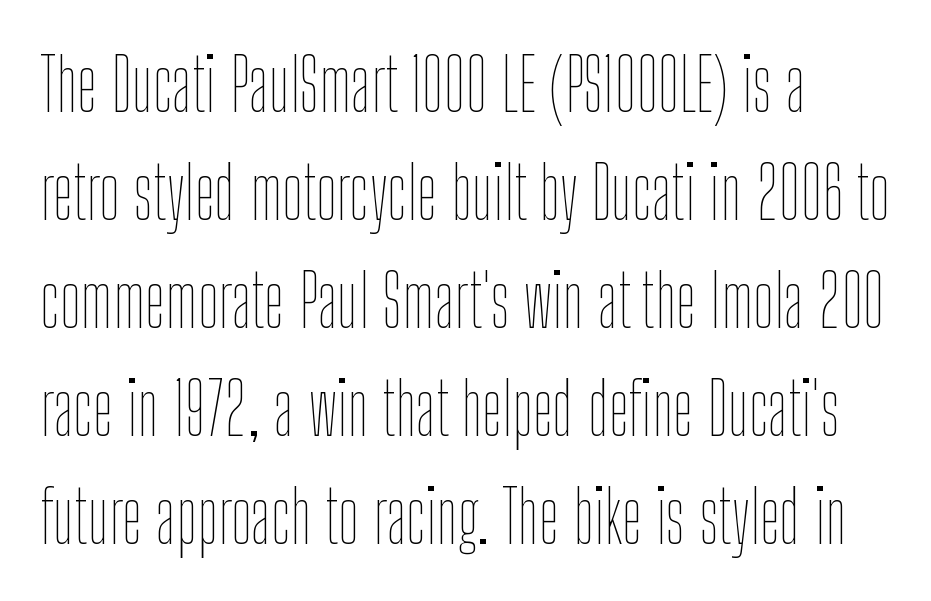
Q: Is the text bold? A: No.
Q: Is the text italic (slanted)? A: No, it is upright.
Q: Is the text underlined? A: No.
Q: How is the paragraph aligned? A: Left-aligned.
Q: Is the spacing between letters normal or unusually wide? A: Normal.
Q: Is the spacing between lines tight, normal or loose? A: Normal.
Q: Width (condensed, normal, or wide)? A: Condensed.
Q: Stroke contrast? A: Low.
Q: x-height? A: Medium.
Q: Monospaced? A: No.
